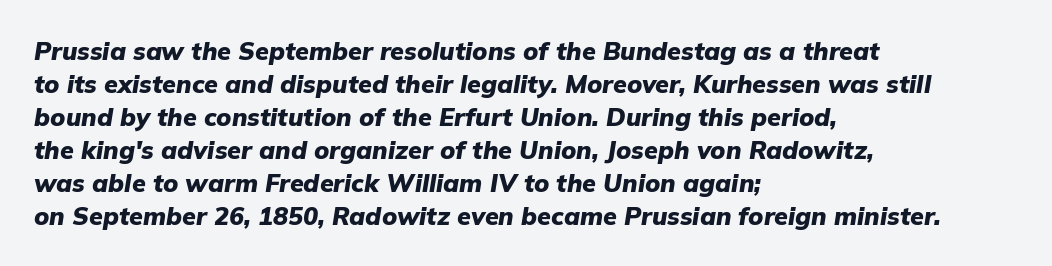
{"italic": "yes", "lean": "right", "slant_degrees": 9, "bold": "yes", "underline": "no", "align": "left", "line_spacing": "normal", "line_spacing_ratio": 1.32, "letter_spacing": "normal", "letter_spacing_em": 0.0, "glyph_px": 25}
